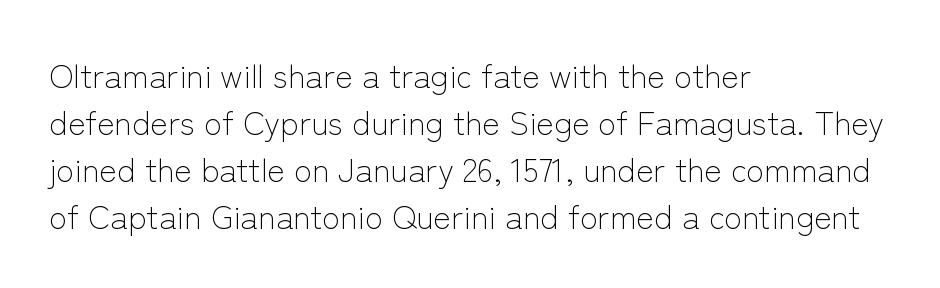
Q: Is the text bold? A: No.
Q: Is the text italic (slanted)? A: No, it is upright.
Q: Is the typeface a serif or a sans-serif typeface? A: Sans-serif.
Q: Is the text underlined? A: No.
Q: How is the paragraph aligned? A: Left-aligned.
Q: Is the spacing between letters normal or unusually wide? A: Normal.
Q: Is the spacing between lines tight, normal or loose? A: Normal.
Q: Width (condensed, normal, or wide)? A: Normal.
Q: Stroke contrast? A: Low.
Q: x-height? A: Medium.
Q: Monospaced? A: No.
